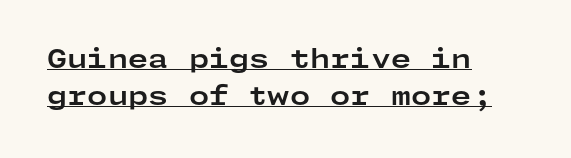
{"italic": "no", "bold": "yes", "underline": "yes", "align": "left", "line_spacing": "normal", "line_spacing_ratio": 1.42, "letter_spacing": "normal", "letter_spacing_em": 0.0, "glyph_px": 26}
